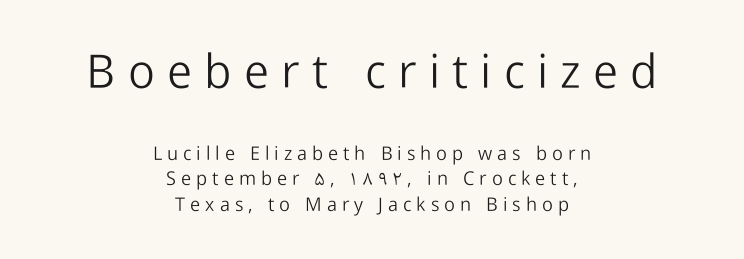
{"serif": "no", "italic": "no", "bold": "no", "weight": "light", "width": "normal", "stroke_contrast": "low", "x_height": "medium", "monospaced": "no", "underline": "no", "align": "center", "line_spacing": "normal", "line_spacing_ratio": 1.36, "letter_spacing": "wide", "letter_spacing_em": 0.26, "larger_block": "first", "size_ratio": 2.47, "glyph_px": 47}
